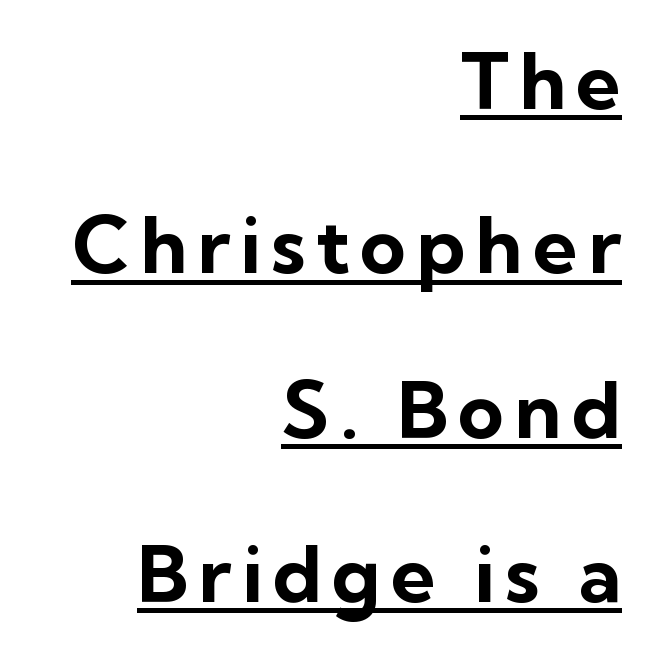
Q: Is the text bold? A: Yes.
Q: Is the text italic (slanted)? A: No, it is upright.
Q: Is the typeface a serif or a sans-serif typeface? A: Sans-serif.
Q: Is the text underlined? A: Yes.
Q: How is the paragraph aligned? A: Right-aligned.
Q: Is the spacing between lines tight, normal or loose? A: Loose.
Q: Width (condensed, normal, or wide)? A: Normal.
Q: Stroke contrast? A: Low.
Q: x-height? A: Medium.
Q: Monospaced? A: No.
